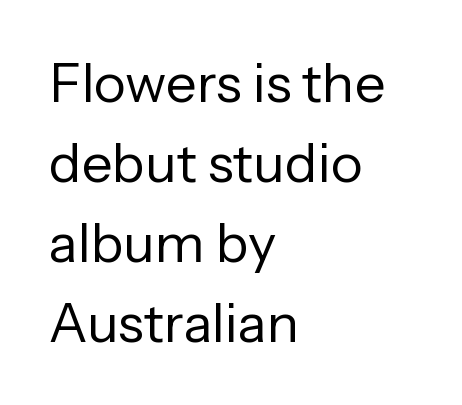
Q: Is the text bold? A: No.
Q: Is the text italic (slanted)? A: No, it is upright.
Q: Is the typeface a serif or a sans-serif typeface? A: Sans-serif.
Q: Is the text underlined? A: No.
Q: How is the paragraph aligned? A: Left-aligned.
Q: Is the spacing between letters normal or unusually wide? A: Normal.
Q: Is the spacing between lines tight, normal or loose? A: Normal.
Q: Width (condensed, normal, or wide)? A: Normal.
Q: Stroke contrast? A: Low.
Q: x-height? A: Medium.
Q: Monospaced? A: No.
